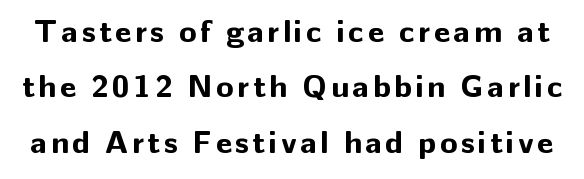
{"serif": "no", "italic": "no", "bold": "yes", "weight": "bold", "width": "normal", "stroke_contrast": "low", "x_height": "medium", "monospaced": "no", "underline": "no", "line_spacing_ratio": 1.73, "glyph_px": 32}
